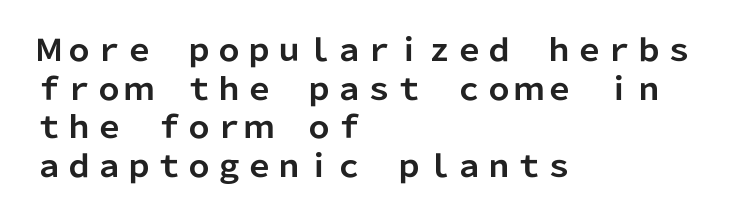
Q: Is the text bold? A: Yes.
Q: Is the text italic (slanted)? A: No, it is upright.
Q: Is the typeface a serif or a sans-serif typeface? A: Sans-serif.
Q: Is the text underlined? A: No.
Q: How is the paragraph aligned? A: Left-aligned.
Q: Is the spacing between letters normal or unusually wide? A: Normal.
Q: Is the spacing between lines tight, normal or loose? A: Normal.
Q: Width (condensed, normal, or wide)? A: Normal.
Q: Stroke contrast? A: Low.
Q: x-height? A: Medium.
Q: Monospaced? A: No.
